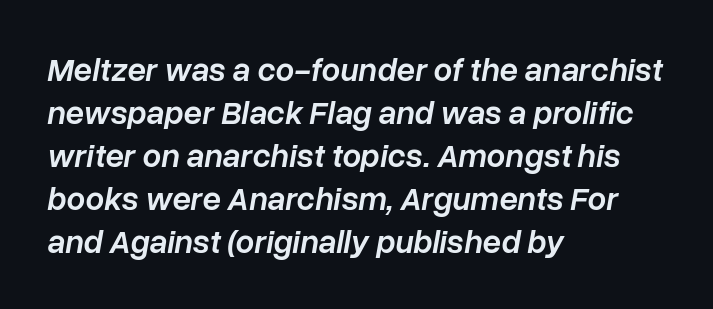
Q: Is the text bold? A: Semi-bold.
Q: Is the text italic (slanted)? A: Yes, it leans right by about 10 degrees.
Q: Is the text underlined? A: No.
Q: How is the paragraph aligned? A: Left-aligned.
Q: Is the spacing between letters normal or unusually wide? A: Normal.
Q: Is the spacing between lines tight, normal or loose? A: Normal.
Q: Width (condensed, normal, or wide)? A: Normal.
Q: Stroke contrast? A: Low.
Q: x-height? A: Medium.
Q: Monospaced? A: No.
